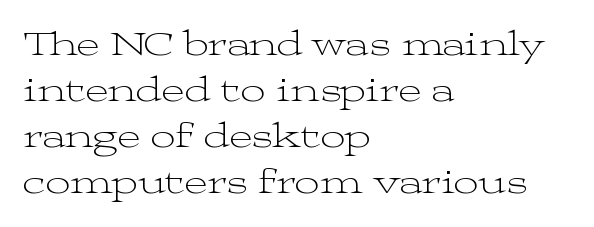
Q: Is the text bold? A: No.
Q: Is the text italic (slanted)? A: No, it is upright.
Q: Is the typeface a serif or a sans-serif typeface? A: Serif.
Q: Is the text underlined? A: No.
Q: How is the paragraph aligned? A: Left-aligned.
Q: Is the spacing between letters normal or unusually wide? A: Normal.
Q: Is the spacing between lines tight, normal or loose? A: Normal.
Q: Width (condensed, normal, or wide)? A: Wide.
Q: Stroke contrast? A: Medium.
Q: x-height? A: Medium.
Q: Monospaced? A: No.
